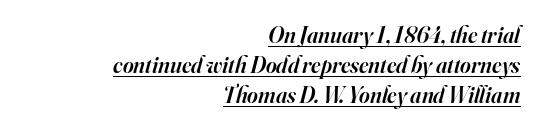
Q: Is the text bold? A: Semi-bold.
Q: Is the text italic (slanted)? A: Yes, it leans right by about 16 degrees.
Q: Is the text underlined? A: Yes.
Q: How is the paragraph aligned? A: Right-aligned.
Q: Is the spacing between letters normal or unusually wide? A: Normal.
Q: Is the spacing between lines tight, normal or loose? A: Normal.
